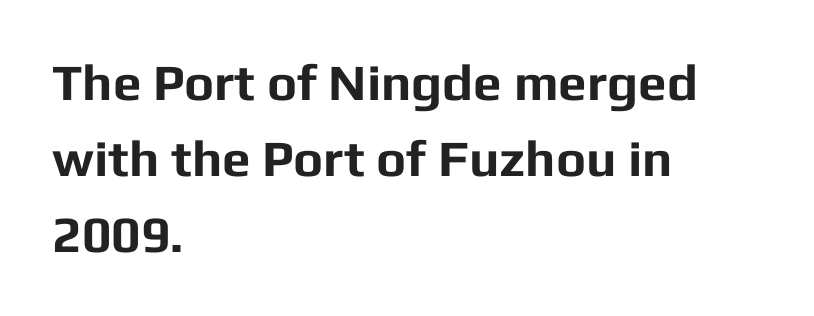
The image shows 51 px bold sans-serif type, upright; set left-aligned, normal line spacing (1.49x), normal letter spacing, not underlined; low stroke contrast and a medium x-height.
